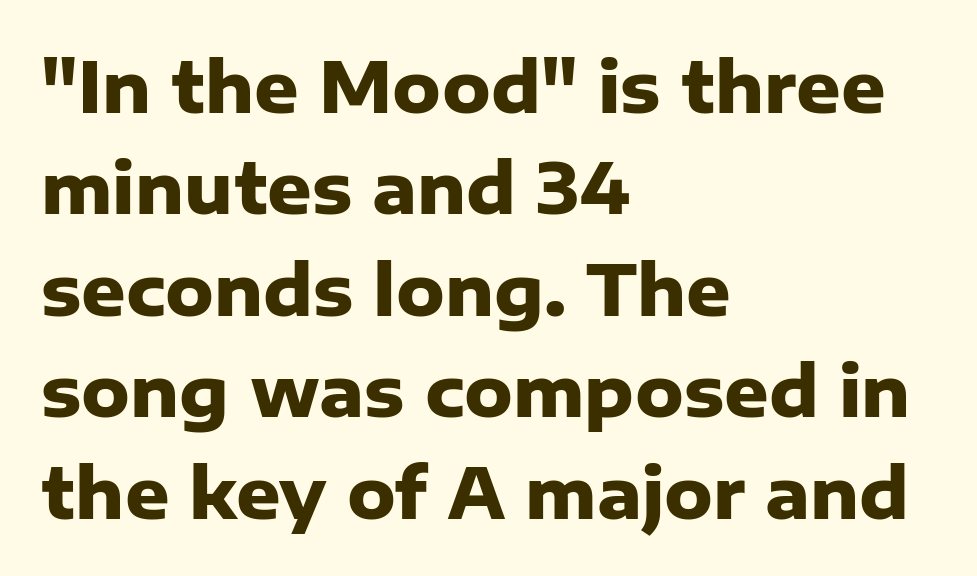
The image shows 69 px heavy sans-serif type, upright; set left-aligned, normal line spacing (1.47x), normal letter spacing, not underlined; low stroke contrast and a medium x-height.
